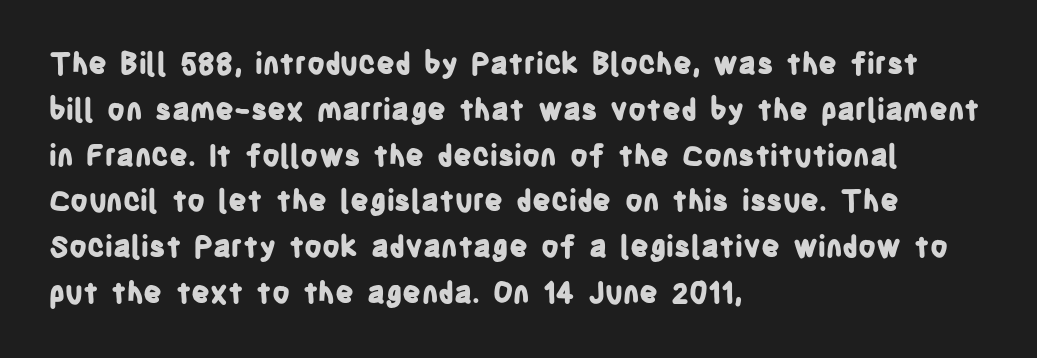
Q: Is the text bold? A: Yes.
Q: Is the text italic (slanted)? A: No, it is upright.
Q: Is the typeface a serif or a sans-serif typeface? A: Sans-serif.
Q: Is the text underlined? A: No.
Q: How is the paragraph aligned? A: Left-aligned.
Q: Is the spacing between letters normal or unusually wide? A: Normal.
Q: Is the spacing between lines tight, normal or loose? A: Normal.
Q: Width (condensed, normal, or wide)? A: Condensed.
Q: Stroke contrast? A: Low.
Q: x-height? A: Large.
Q: Monospaced? A: No.
